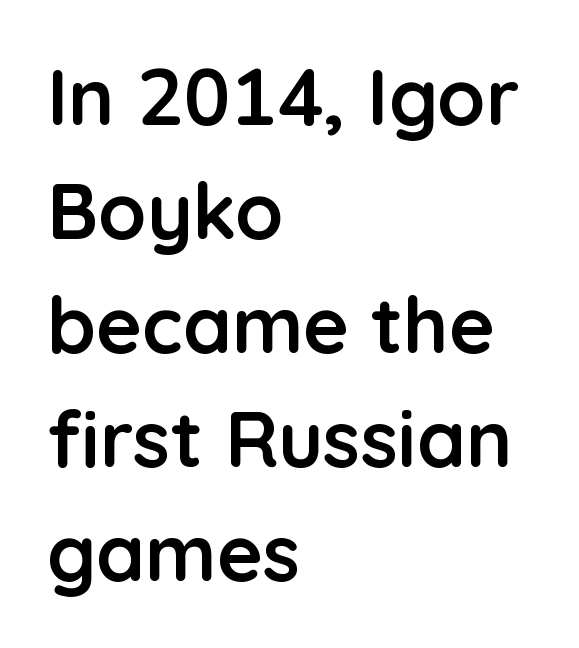
Q: Is the text bold? A: Yes.
Q: Is the text italic (slanted)? A: No, it is upright.
Q: Is the typeface a serif or a sans-serif typeface? A: Sans-serif.
Q: Is the text underlined? A: No.
Q: How is the paragraph aligned? A: Left-aligned.
Q: Is the spacing between letters normal or unusually wide? A: Normal.
Q: Is the spacing between lines tight, normal or loose? A: Normal.
Q: Width (condensed, normal, or wide)? A: Normal.
Q: Stroke contrast? A: Low.
Q: x-height? A: Medium.
Q: Monospaced? A: No.
